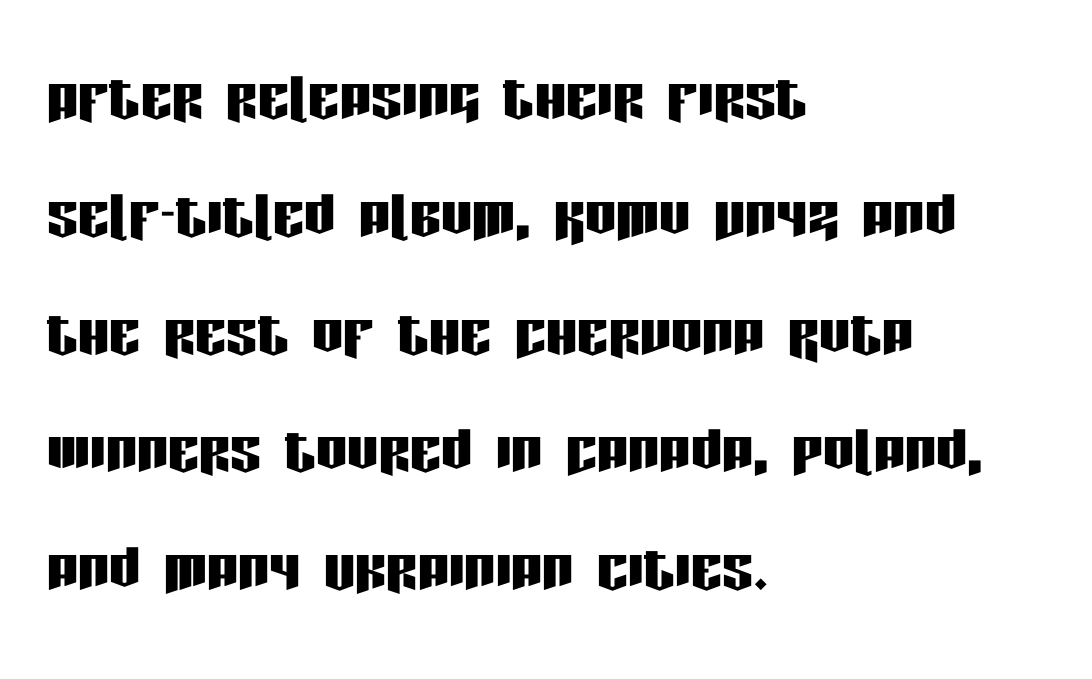
{"serif": "no", "italic": "no", "width": "condensed", "stroke_contrast": "low", "x_height": "large", "monospaced": "no", "underline": "no", "align": "left", "line_spacing": "normal", "line_spacing_ratio": 1.51, "letter_spacing": "normal", "letter_spacing_em": 0.0, "glyph_px": 78}
